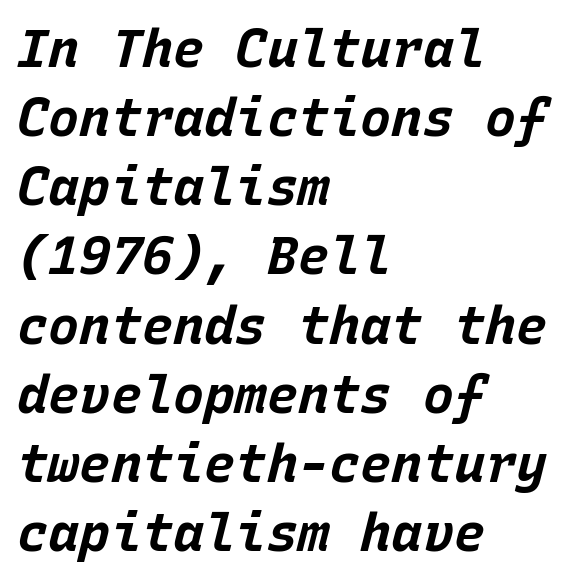
Q: Is the text bold? A: Yes.
Q: Is the text italic (slanted)? A: Yes, it leans right by about 15 degrees.
Q: Is the text underlined? A: No.
Q: How is the paragraph aligned? A: Left-aligned.
Q: Is the spacing between letters normal or unusually wide? A: Normal.
Q: Is the spacing between lines tight, normal or loose? A: Normal.
Q: Width (condensed, normal, or wide)? A: Normal.
Q: Stroke contrast? A: Low.
Q: x-height? A: Large.
Q: Monospaced? A: Yes.
